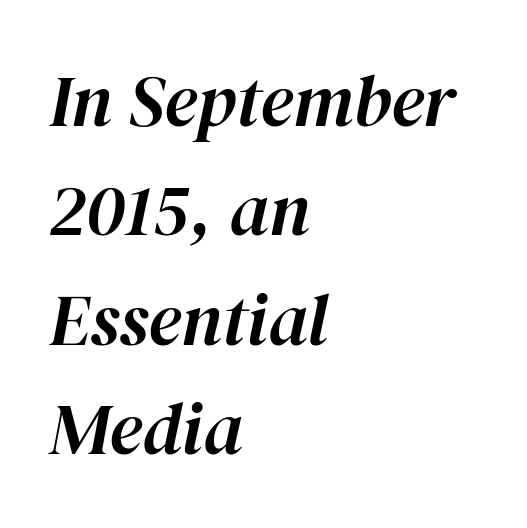
Spacing verdict: proportional, widths tailored to each character. These lines are set flush left with a ragged right edge. Leading matches the norm, producing a regular column. You can tell it's italic because the verticals aren't actually vertical.
